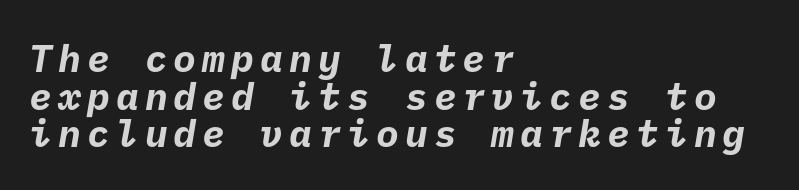
{"serif": "no", "bold": "yes", "weight": "bold", "width": "normal", "stroke_contrast": "low", "x_height": "medium", "underline": "no", "align": "left", "line_spacing": "tight", "line_spacing_ratio": 0.99, "glyph_px": 38}
